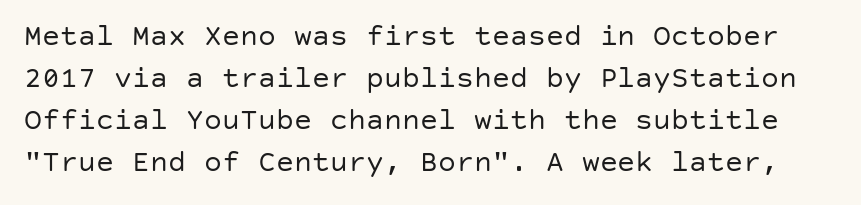
The image shows 30 px regular-weight sans-serif type, upright; set normal line spacing (1.4x), normal letter spacing, not underlined; low stroke contrast and a large x-height.
